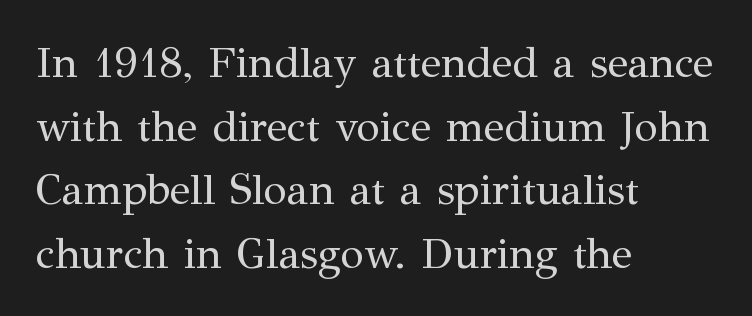
The image shows 43 px regular-weight serif type, upright; set left-aligned, normal line spacing (1.48x), normal letter spacing, not underlined; medium stroke contrast and a medium x-height.
